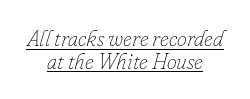
The typesetter has applied underlining to the passage shown. Quick note: italic. Observe the ordinary spacing: letters are neighbours, not strangers. Baseline-to-baseline distance is barely more than the letter height. The text block is weighted toward neither margin, spreading evenly from the middle. Caption: face not bold, strokes unweighted.
